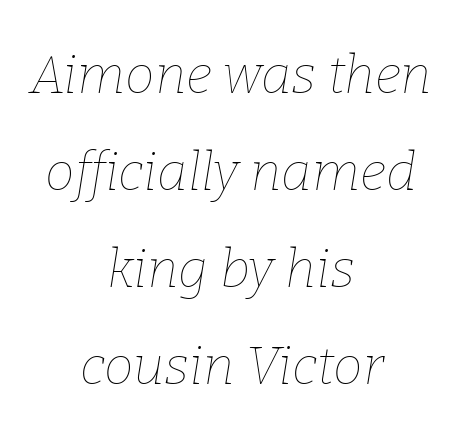
Heaviness? Minimal to ordinary, like unemphasized prose. Alignment: centered. Do the characters align in a grid? No, the font is proportional. Type without underlining. If you drew a line through each stem, it would be angled.
